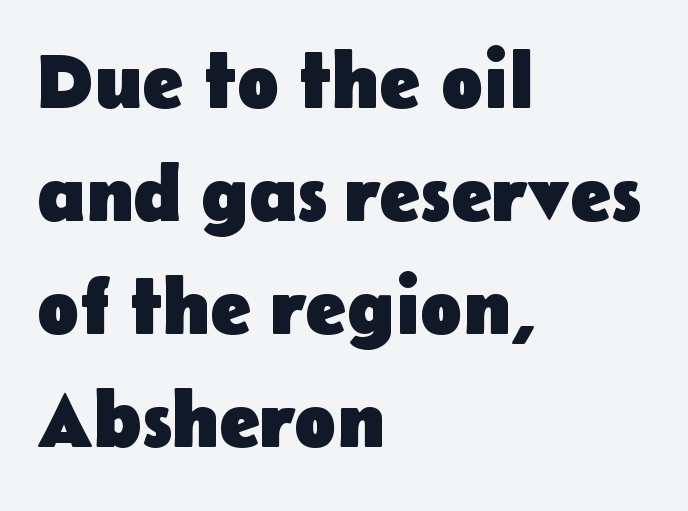
The image shows 78 px heavy sans-serif type, upright; set left-aligned, normal line spacing (1.45x), normal letter spacing, not underlined; low stroke contrast and a medium x-height.
